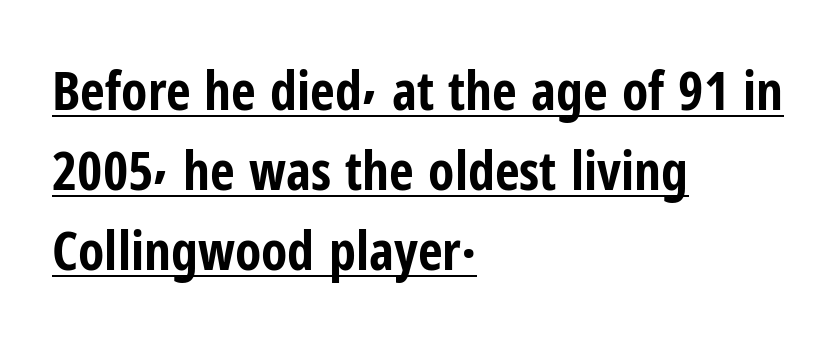
{"serif": "no", "italic": "no", "bold": "yes", "weight": "bold", "width": "condensed", "stroke_contrast": "low", "x_height": "medium", "monospaced": "no", "underline": "yes", "align": "left", "line_spacing": "normal", "line_spacing_ratio": 1.48, "letter_spacing": "normal", "letter_spacing_em": 0.0, "glyph_px": 54}
